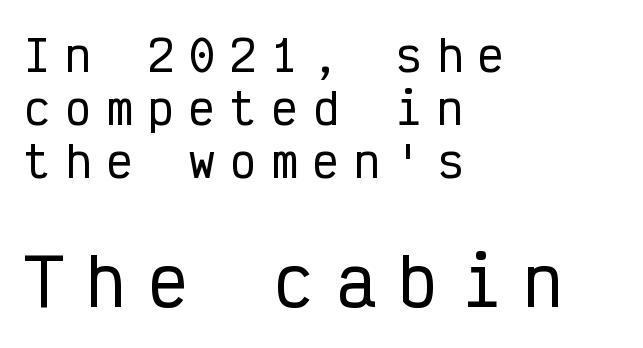
{"serif": "no", "italic": "no", "width": "condensed", "stroke_contrast": "low", "x_height": "medium", "monospaced": "yes", "underline": "no", "align": "left", "line_spacing_ratio": 1.23, "letter_spacing": "wide", "letter_spacing_em": 0.36, "larger_block": "second", "size_ratio": 1.51, "glyph_px": 65}
